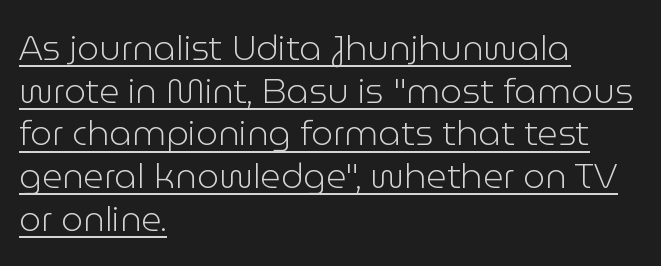
Q: Is the text bold? A: No.
Q: Is the text italic (slanted)? A: No, it is upright.
Q: Is the typeface a serif or a sans-serif typeface? A: Sans-serif.
Q: Is the text underlined? A: Yes.
Q: How is the paragraph aligned? A: Left-aligned.
Q: Is the spacing between letters normal or unusually wide? A: Normal.
Q: Width (condensed, normal, or wide)? A: Normal.
Q: Stroke contrast? A: Low.
Q: x-height? A: Medium.
Q: Monospaced? A: No.
